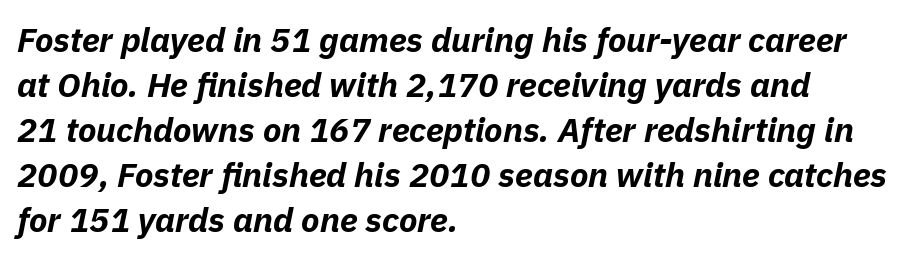
The image shows 34 px bold type, italic (leaning right); set left-aligned, normal line spacing (1.32x), normal letter spacing, not underlined; low stroke contrast and a medium x-height.
